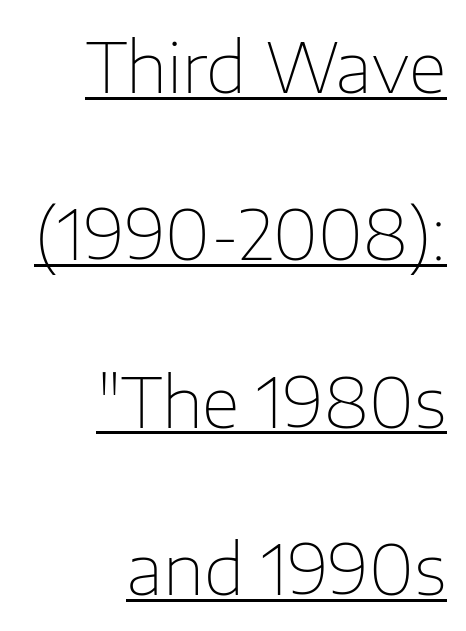
What stands out about the letter spacing? Nothing — it is the standard amount. Widely set lines give the paragraph a tall, airy silhouette. The words here are underlined. In CSS terms this would be text-align: right. A typesetter would label this face a sans. The font sits on the lighter half of the weight spectrum, regular included.
